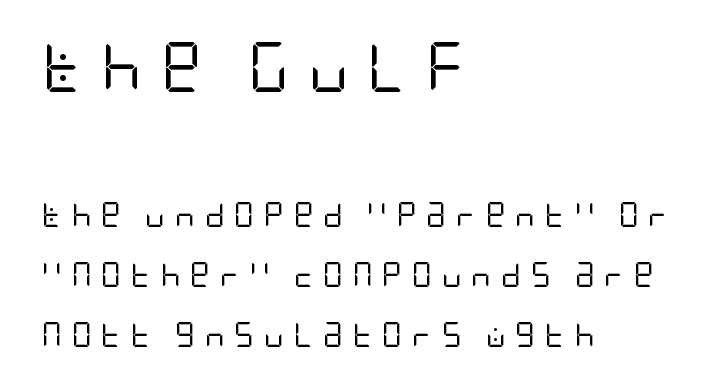
The weight tops out at a normal text grade. Line beginnings align vertically; line endings do not. The letterforms stand isolated, each surrounded by extra space. No word sits above an underline.
